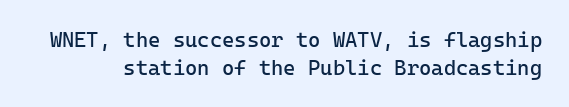
One glance says typical: line gaps are just what's usual. Do the letters lean? They stand straight. A typesetter would call this zero additional tracking. A light-to-regular cut is what we see here.
